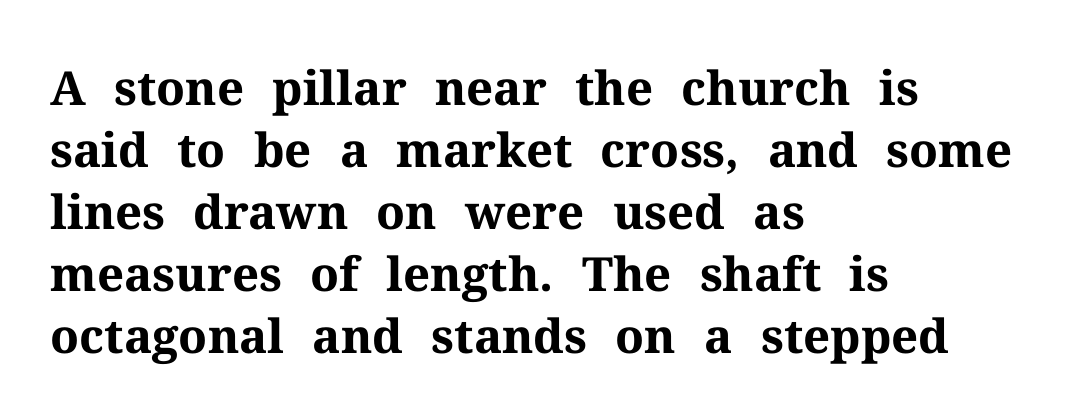
The image shows 47 px bold serif type, upright; set left-aligned, normal line spacing (1.32x), normal letter spacing, not underlined; medium stroke contrast and a medium x-height.
